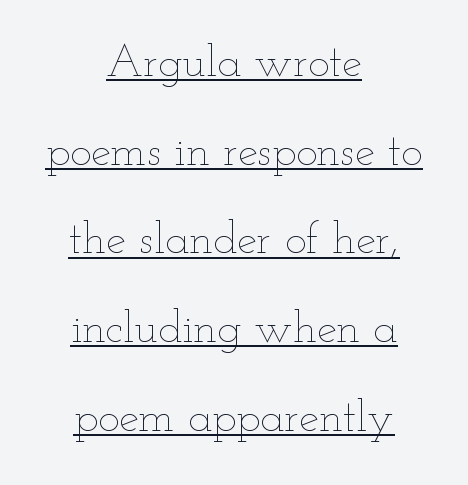
The image shows 45 px thin, wide type, upright; set centered, loose line spacing (1.97x), normal letter spacing, underlined; low stroke contrast and a small x-height.
